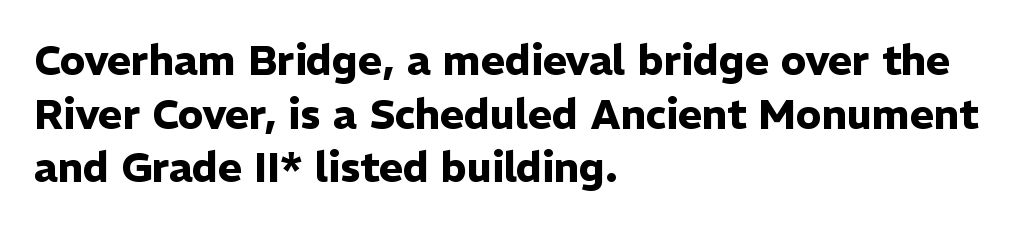
Q: Is the text bold? A: Yes.
Q: Is the text italic (slanted)? A: No, it is upright.
Q: Is the typeface a serif or a sans-serif typeface? A: Sans-serif.
Q: Is the text underlined? A: No.
Q: How is the paragraph aligned? A: Left-aligned.
Q: Is the spacing between letters normal or unusually wide? A: Normal.
Q: Is the spacing between lines tight, normal or loose? A: Normal.
Q: Width (condensed, normal, or wide)? A: Normal.
Q: Stroke contrast? A: Low.
Q: x-height? A: Medium.
Q: Monospaced? A: No.
